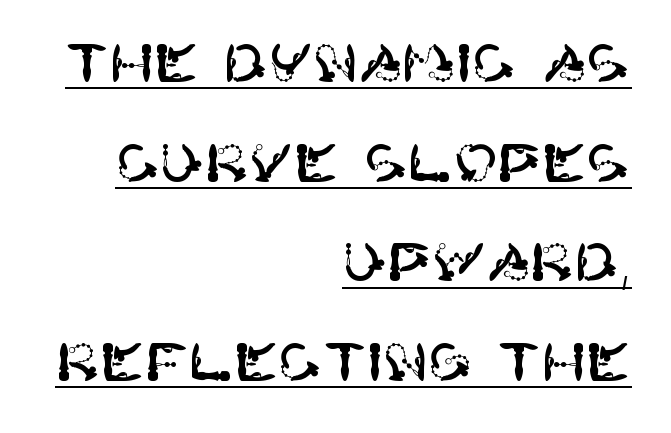
The image shows 53 px sans-serif type, upright; set right-aligned, line spacing 1.88x, normal letter spacing, underlined; high stroke contrast and a large x-height.
